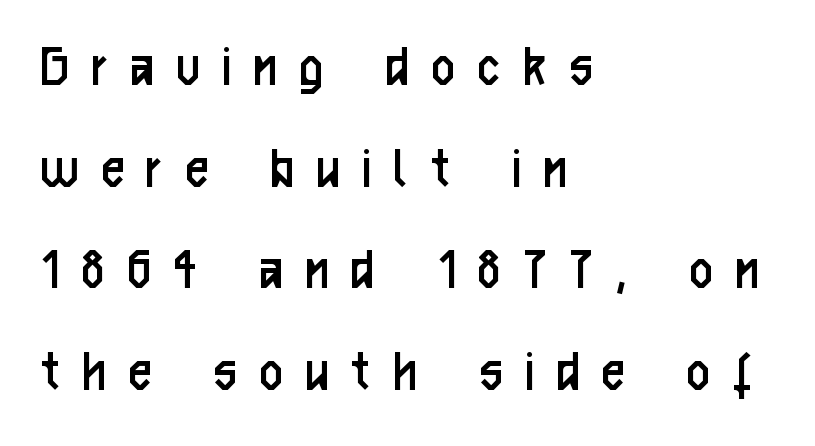
Q: Is the text bold? A: No.
Q: Is the text italic (slanted)? A: No, it is upright.
Q: Is the typeface a serif or a sans-serif typeface? A: Sans-serif.
Q: Is the text underlined? A: No.
Q: How is the paragraph aligned? A: Left-aligned.
Q: Is the spacing between letters normal or unusually wide? A: Unusually wide.
Q: Is the spacing between lines tight, normal or loose? A: Normal.
Q: Width (condensed, normal, or wide)? A: Condensed.
Q: Stroke contrast? A: Low.
Q: x-height? A: Medium.
Q: Monospaced? A: No.
